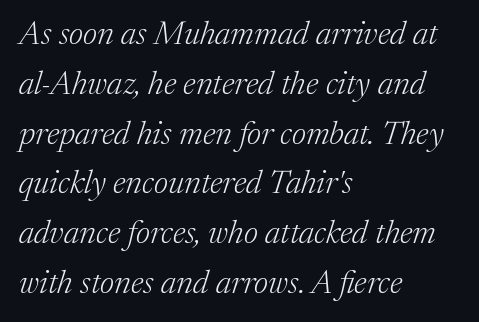
{"serif": "yes", "italic": "yes", "lean": "right", "slant_degrees": 17, "bold": "no", "weight": "light", "width": "normal", "stroke_contrast": "medium", "x_height": "medium", "monospaced": "no", "underline": "no", "align": "left", "line_spacing": "normal", "line_spacing_ratio": 1.51, "letter_spacing": "normal", "letter_spacing_em": 0.0, "glyph_px": 33}
